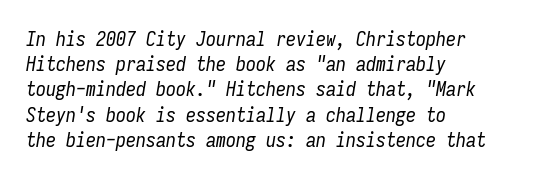
Q: Is the text bold? A: No.
Q: Is the text italic (slanted)? A: Yes, it leans right by about 9 degrees.
Q: Is the text underlined? A: No.
Q: How is the paragraph aligned? A: Left-aligned.
Q: Is the spacing between letters normal or unusually wide? A: Normal.
Q: Is the spacing between lines tight, normal or loose? A: Normal.
